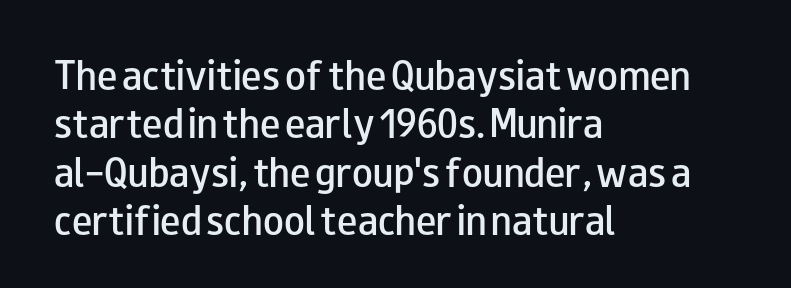
{"serif": "no", "italic": "no", "bold": "semi", "weight": "semibold", "width": "wide", "stroke_contrast": "low", "x_height": "small", "monospaced": "no", "underline": "no", "align": "left", "line_spacing": "normal", "line_spacing_ratio": 1.42, "letter_spacing": "normal", "letter_spacing_em": 0.0, "glyph_px": 34}
